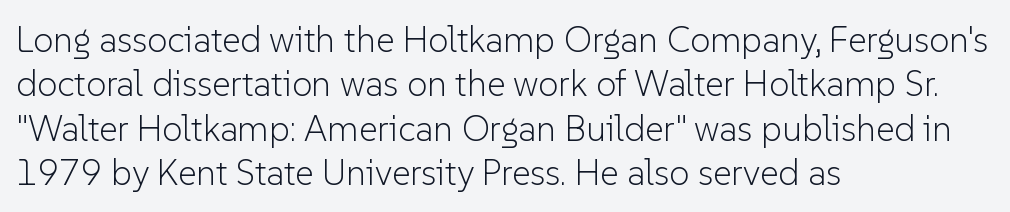
{"serif": "no", "italic": "no", "bold": "no", "weight": "light", "width": "normal", "stroke_contrast": "low", "x_height": "medium", "monospaced": "no", "underline": "no", "align": "left", "line_spacing_ratio": 1.23, "letter_spacing": "normal", "letter_spacing_em": 0.0, "glyph_px": 36}
